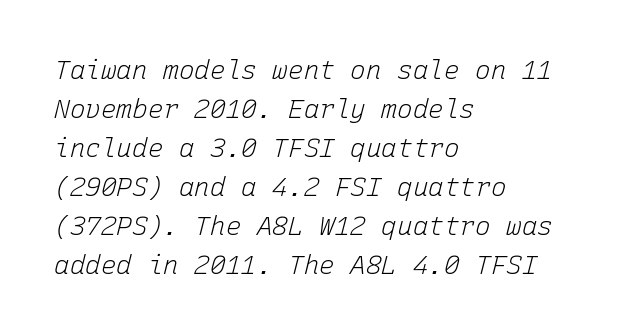
The image shows 26 px text type, italic (leaning right); set left-aligned, normal line spacing (1.5x), normal letter spacing, not underlined.
